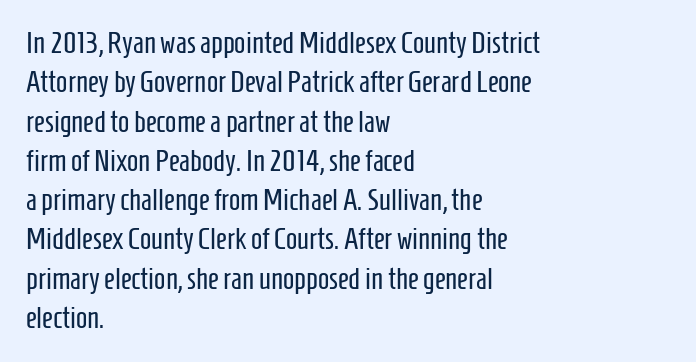
The image shows 30 px regular-weight, condensed sans-serif type, upright; set left-aligned, normal line spacing (1.31x), normal letter spacing, not underlined; low stroke contrast and a medium x-height.
